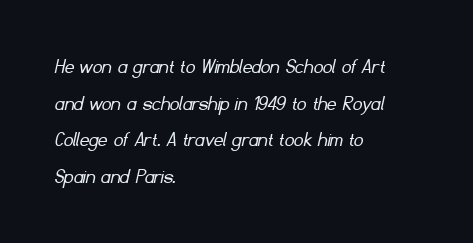
The image shows 23 px text type; set left-aligned, normal line spacing (1.59x), normal letter spacing, not underlined.
